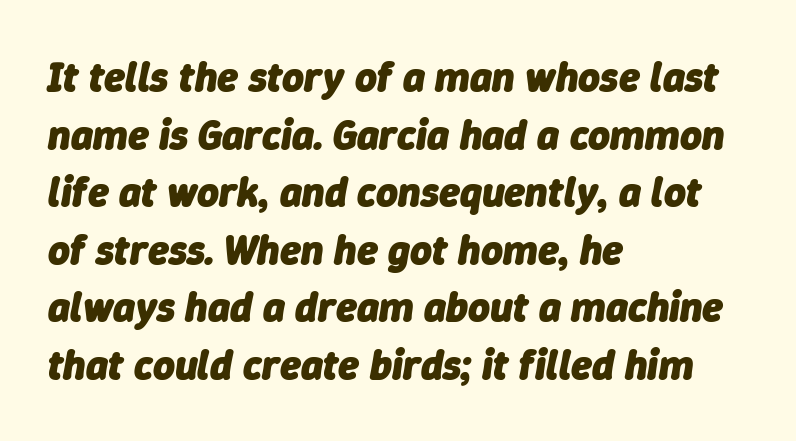
Q: Is the text bold? A: Yes.
Q: Is the text italic (slanted)? A: Yes, it leans right by about 9 degrees.
Q: Is the text underlined? A: No.
Q: How is the paragraph aligned? A: Left-aligned.
Q: Is the spacing between letters normal or unusually wide? A: Normal.
Q: Is the spacing between lines tight, normal or loose? A: Normal.
Q: Width (condensed, normal, or wide)? A: Normal.
Q: Stroke contrast? A: Low.
Q: x-height? A: Medium.
Q: Monospaced? A: No.
